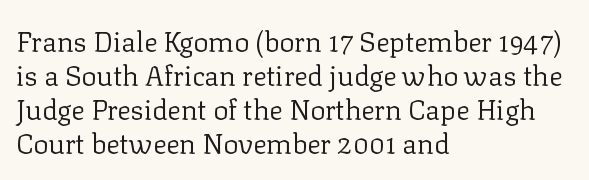
{"serif": "yes", "italic": "no", "bold": "no", "weight": "regular", "width": "normal", "stroke_contrast": "low", "x_height": "medium", "monospaced": "no", "underline": "no", "align": "left", "line_spacing_ratio": 1.22, "letter_spacing": "normal", "letter_spacing_em": 0.0, "glyph_px": 28}
